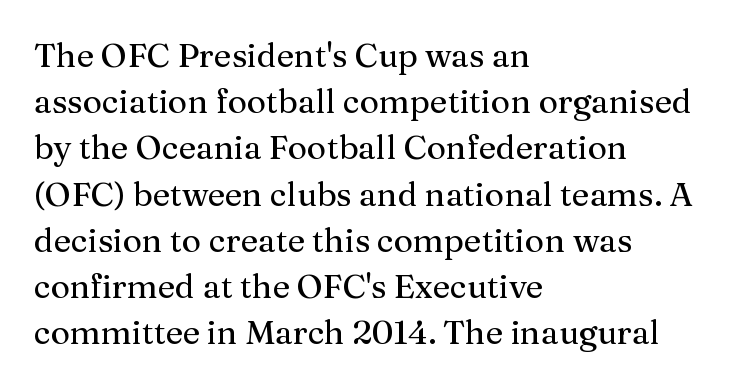
A classic flush-left, rag-right setting is used for this passage. If you drew a line through each stem, it would be perfectly vertical. Character widths vary here, with narrow letters taking less room than wide ones. Bare-footed words on every line.
